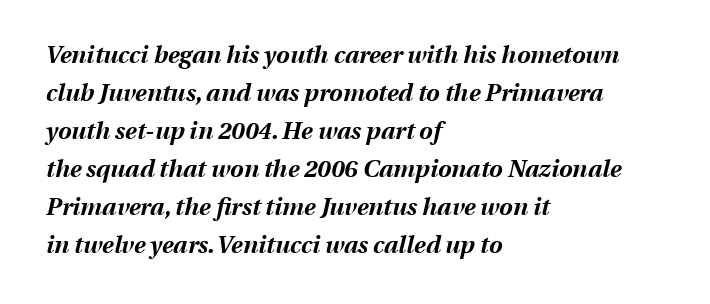
{"italic": "yes", "lean": "right", "slant_degrees": 13, "bold": "yes", "underline": "no", "align": "left", "line_spacing": "normal", "line_spacing_ratio": 1.58, "letter_spacing": "normal", "letter_spacing_em": 0.0, "glyph_px": 24}
